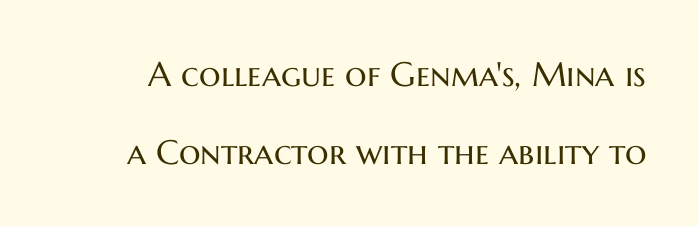
{"serif": "no", "italic": "no", "bold": "no", "weight": "regular", "width": "normal", "stroke_contrast": "medium", "x_height": "medium", "monospaced": "no", "underline": "no", "line_spacing": "loose", "line_spacing_ratio": 2.29, "letter_spacing": "normal", "letter_spacing_em": 0.0, "glyph_px": 34}
